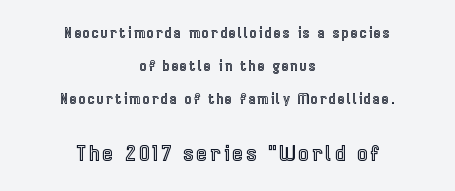
The image shows 21 px text type, upright; set centered, loose line spacing (2.36x), not underlined; the second (bottom) block is 1.5x larger.
